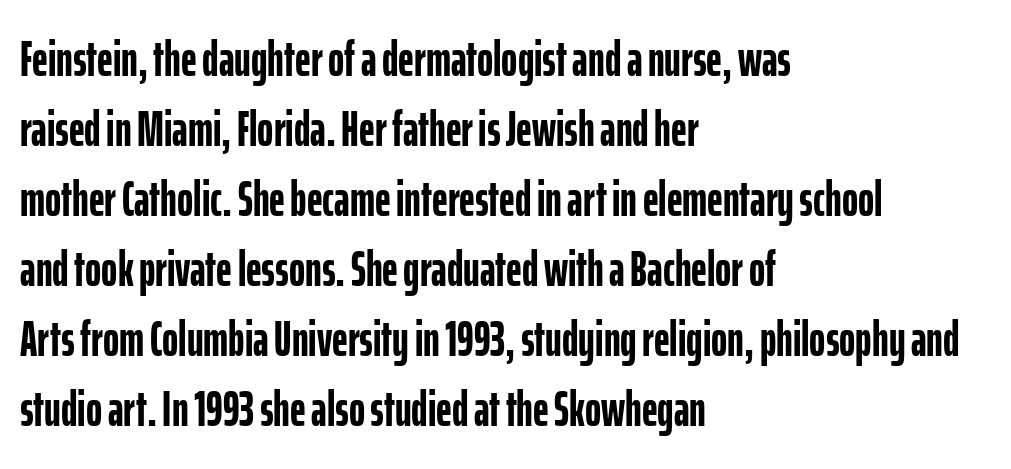
Q: Is the text bold? A: Yes.
Q: Is the text italic (slanted)? A: No, it is upright.
Q: Is the typeface a serif or a sans-serif typeface? A: Sans-serif.
Q: Is the text underlined? A: No.
Q: How is the paragraph aligned? A: Left-aligned.
Q: Is the spacing between letters normal or unusually wide? A: Normal.
Q: Is the spacing between lines tight, normal or loose? A: Normal.
Q: Width (condensed, normal, or wide)? A: Condensed.
Q: Stroke contrast? A: Low.
Q: x-height? A: Medium.
Q: Monospaced? A: No.
